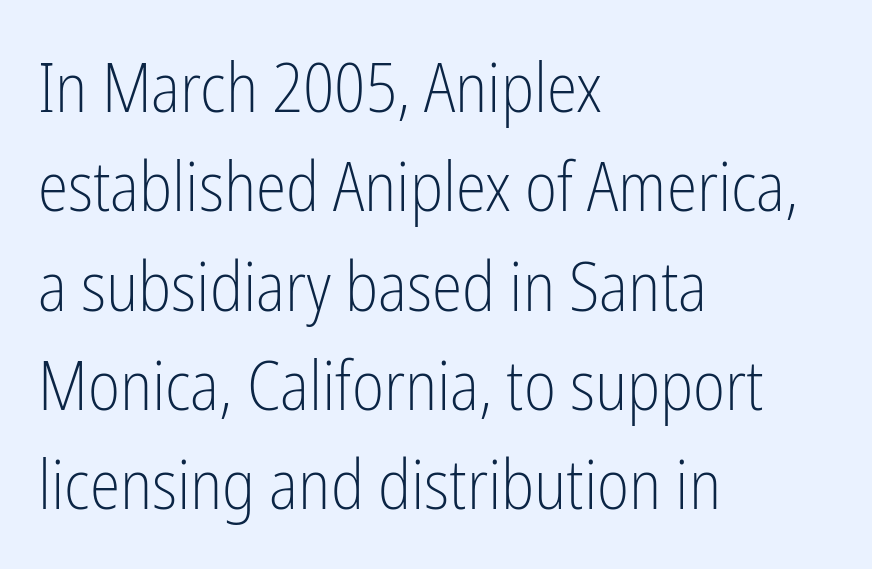
Q: Is the text bold? A: No.
Q: Is the text italic (slanted)? A: No, it is upright.
Q: Is the typeface a serif or a sans-serif typeface? A: Sans-serif.
Q: Is the text underlined? A: No.
Q: How is the paragraph aligned? A: Left-aligned.
Q: Is the spacing between letters normal or unusually wide? A: Normal.
Q: Is the spacing between lines tight, normal or loose? A: Normal.
Q: Width (condensed, normal, or wide)? A: Condensed.
Q: Stroke contrast? A: Low.
Q: x-height? A: Medium.
Q: Monospaced? A: No.
